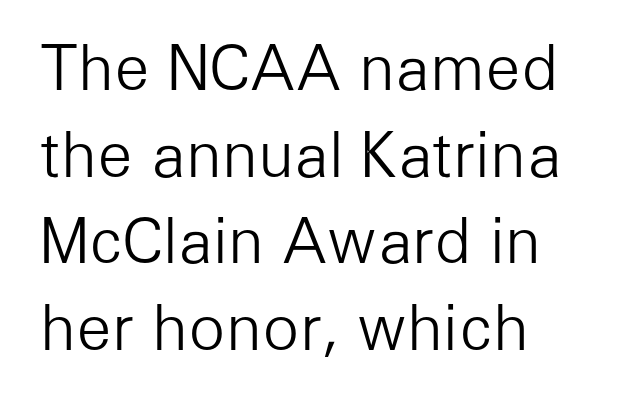
{"serif": "no", "italic": "no", "bold": "no", "weight": "light", "width": "normal", "stroke_contrast": "low", "x_height": "medium", "monospaced": "no", "underline": "no", "align": "left", "line_spacing": "normal", "line_spacing_ratio": 1.42, "letter_spacing": "normal", "letter_spacing_em": 0.0, "glyph_px": 61}
